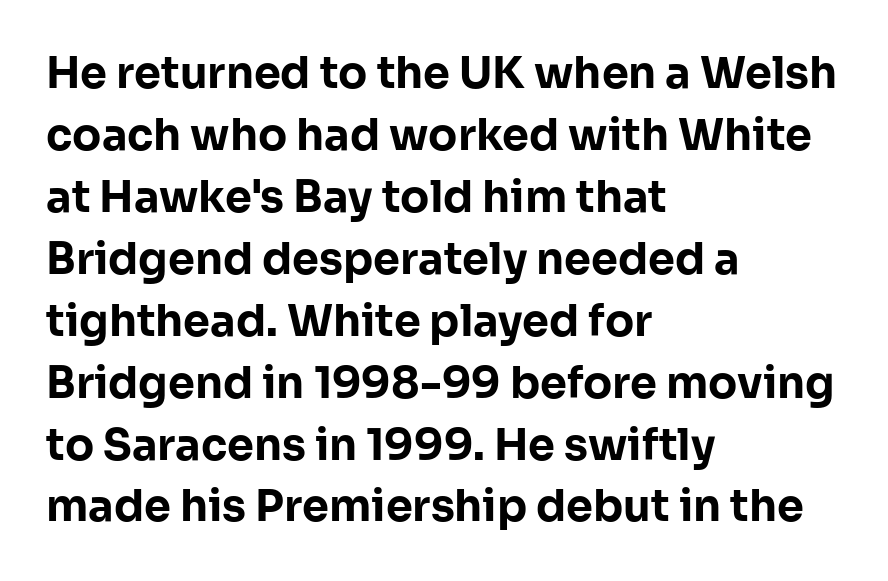
Q: Is the text bold? A: Yes.
Q: Is the text italic (slanted)? A: No, it is upright.
Q: Is the typeface a serif or a sans-serif typeface? A: Sans-serif.
Q: Is the text underlined? A: No.
Q: How is the paragraph aligned? A: Left-aligned.
Q: Is the spacing between letters normal or unusually wide? A: Normal.
Q: Is the spacing between lines tight, normal or loose? A: Normal.
Q: Width (condensed, normal, or wide)? A: Normal.
Q: Stroke contrast? A: Low.
Q: x-height? A: Medium.
Q: Monospaced? A: No.
